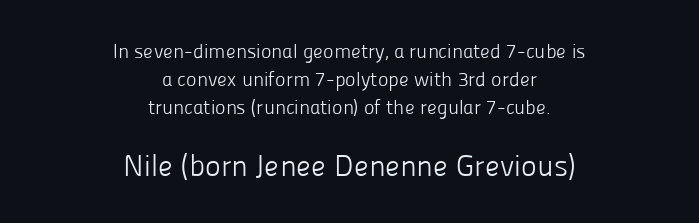
{"serif": "no", "italic": "no", "bold": "no", "weight": "light", "width": "normal", "stroke_contrast": "low", "x_height": "medium", "monospaced": "no", "underline": "no", "align": "center", "line_spacing": "normal", "line_spacing_ratio": 1.4, "letter_spacing": "normal", "letter_spacing_em": 0.0, "larger_block": "second", "size_ratio": 1.5, "glyph_px": 30}
